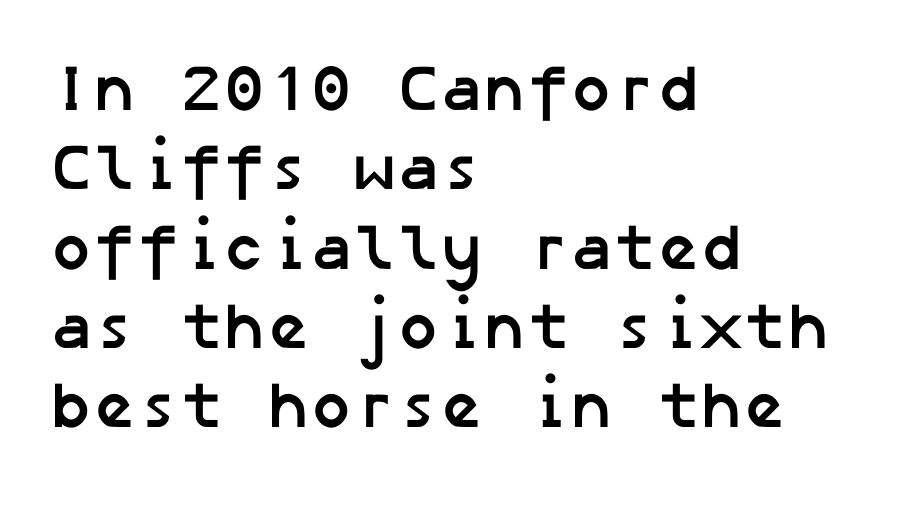
{"serif": "no", "bold": "yes", "weight": "semibold", "width": "normal", "stroke_contrast": "low", "x_height": "medium", "underline": "no", "align": "left", "line_spacing_ratio": 1.22, "letter_spacing": "normal", "letter_spacing_em": 0.0, "glyph_px": 65}
